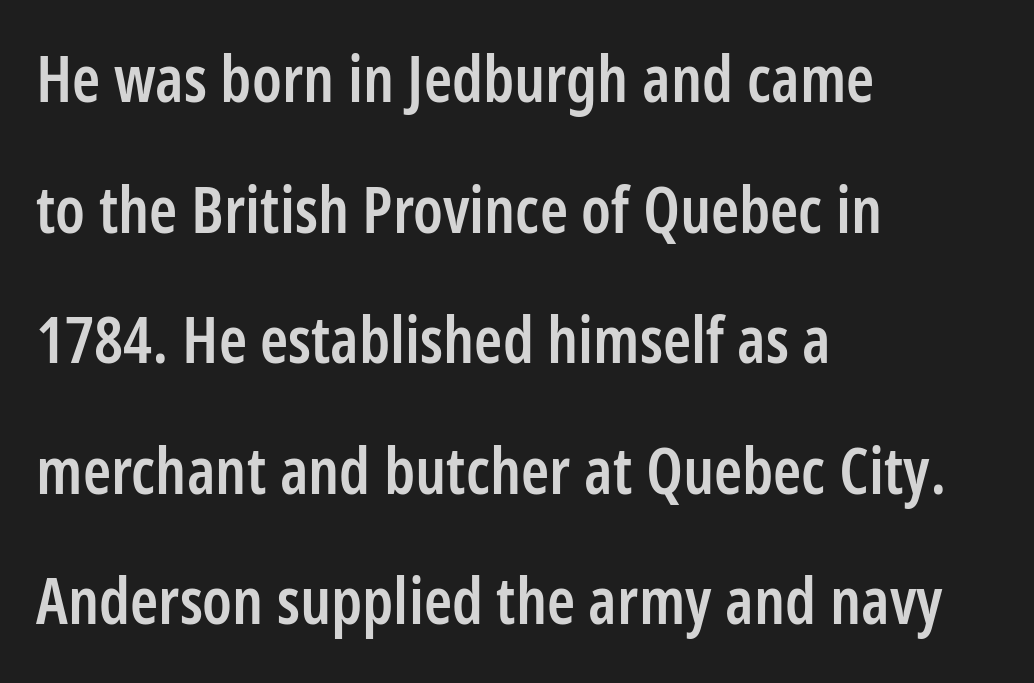
Q: Is the text bold? A: Semi-bold.
Q: Is the text italic (slanted)? A: No, it is upright.
Q: Is the typeface a serif or a sans-serif typeface? A: Sans-serif.
Q: Is the text underlined? A: No.
Q: How is the paragraph aligned? A: Left-aligned.
Q: Is the spacing between letters normal or unusually wide? A: Normal.
Q: Is the spacing between lines tight, normal or loose? A: Loose.
Q: Width (condensed, normal, or wide)? A: Condensed.
Q: Stroke contrast? A: Low.
Q: x-height? A: Medium.
Q: Monospaced? A: No.
